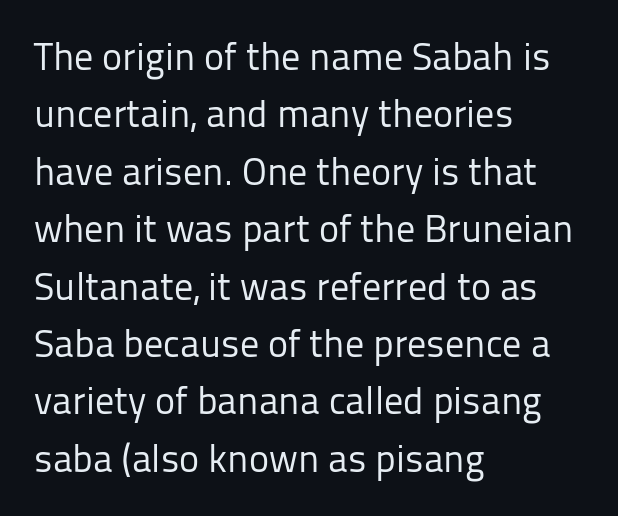
Any mark beneath the type? The region is blank. The face used here is a sans, in the tradition of grotesques and geometrics. These lines are rendered in a variable-pitch font. Line spacing here is normal. A classic flush-left, rag-right setting is used for this passage. These lines were composed using upright roman letters.
